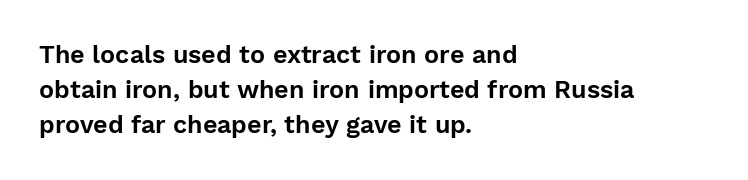
Q: Is the text italic (slanted)? A: No, it is upright.
Q: Is the text underlined? A: No.
Q: How is the paragraph aligned? A: Left-aligned.
Q: Is the spacing between letters normal or unusually wide? A: Normal.
Q: Is the spacing between lines tight, normal or loose? A: Normal.
